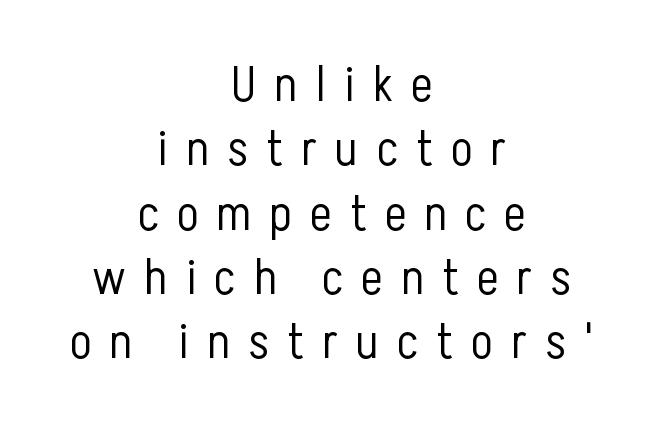
{"serif": "no", "italic": "no", "bold": "no", "weight": "light", "width": "condensed", "stroke_contrast": "low", "x_height": "medium", "monospaced": "no", "underline": "no", "align": "center", "line_spacing": "normal", "line_spacing_ratio": 1.26, "letter_spacing": "wide", "letter_spacing_em": 0.36, "glyph_px": 51}
